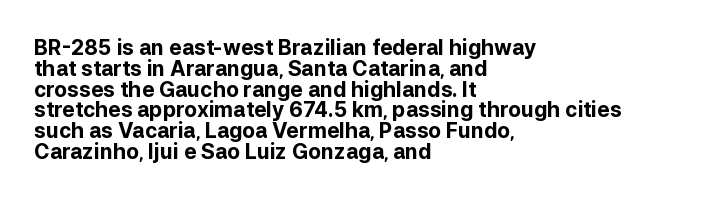
Q: Is the text bold? A: Yes.
Q: Is the text italic (slanted)? A: No, it is upright.
Q: Is the text underlined? A: No.
Q: How is the paragraph aligned? A: Left-aligned.
Q: Is the spacing between letters normal or unusually wide? A: Normal.
Q: Is the spacing between lines tight, normal or loose? A: Tight.
